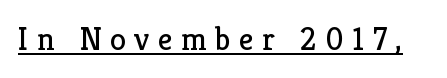
The passage shown has open, widely tracked lettering throughout. In terms of letterform style, serifs are clearly present. The words here are underlined. Notice how the stems are strictly vertical — no italics here.
